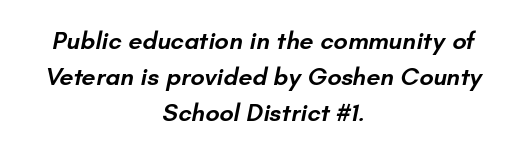
Q: Is the text bold? A: Semi-bold.
Q: Is the text underlined? A: No.
Q: How is the paragraph aligned? A: Centered.
Q: Is the spacing between letters normal or unusually wide? A: Normal.
Q: Is the spacing between lines tight, normal or loose? A: Normal.
